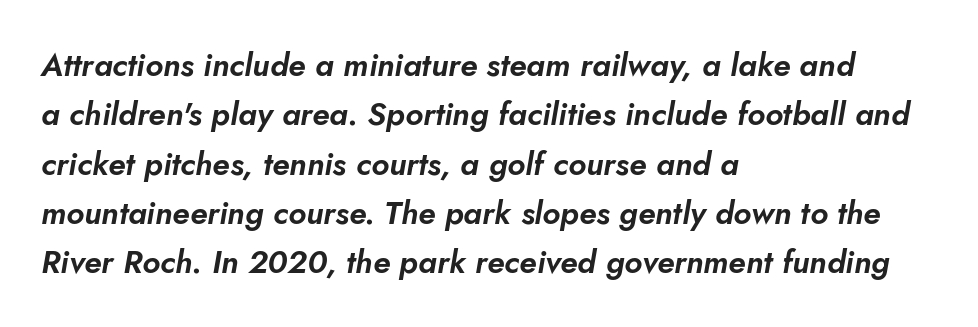
The image shows 32 px text type, italic (leaning right); set left-aligned, normal line spacing (1.54x), normal letter spacing, not underlined; low stroke contrast and a small x-height.
